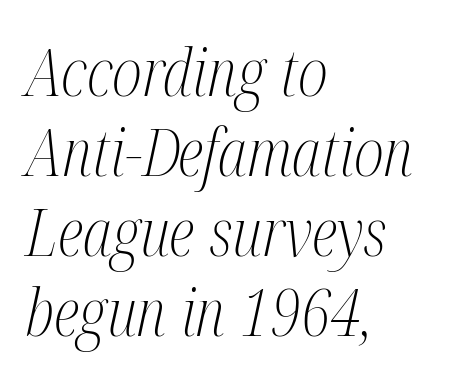
{"serif": "yes", "italic": "yes", "lean": "right", "slant_degrees": 12, "bold": "no", "weight": "light", "width": "condensed", "stroke_contrast": "medium", "x_height": "medium", "monospaced": "no", "underline": "no", "align": "left", "line_spacing_ratio": 1.21, "letter_spacing": "normal", "letter_spacing_em": 0.0, "glyph_px": 66}
